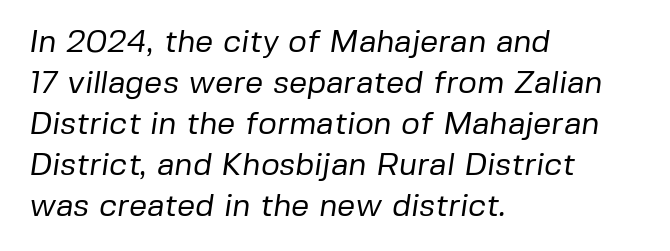
{"serif": "no", "bold": "no", "weight": "regular", "width": "normal", "stroke_contrast": "low", "x_height": "medium", "monospaced": "no", "underline": "no", "align": "left", "line_spacing": "normal", "line_spacing_ratio": 1.28, "letter_spacing": "normal", "letter_spacing_em": 0.0, "glyph_px": 32}
